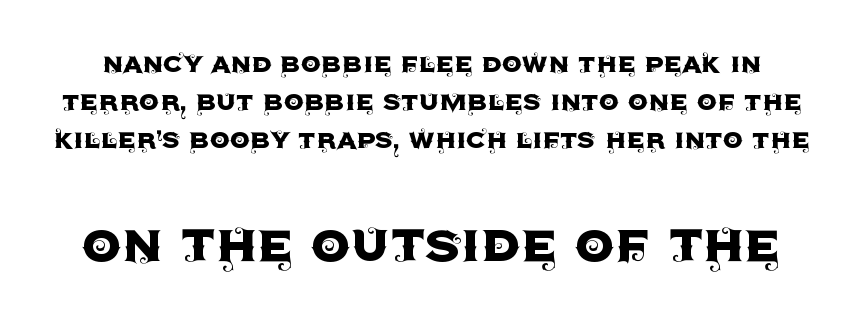
Q: Is the text italic (slanted)? A: No, it is upright.
Q: Is the typeface a serif or a sans-serif typeface? A: Sans-serif.
Q: Is the text underlined? A: No.
Q: Is the spacing between letters normal or unusually wide? A: Normal.
Q: Which block of text is set in a larger size, the first (top) or the second (bottom)? A: The second (bottom) one.
Q: Width (condensed, normal, or wide)? A: Normal.
Q: x-height? A: Large.
Q: Monospaced? A: No.
